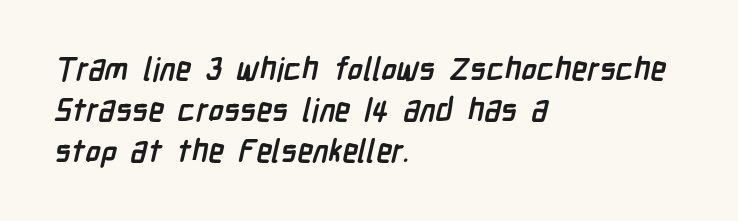
The face used here has the dense, thick strokes of a bold. The type is set solid horizontally, with unmodified tracking. The letters advance in unequal steps, a hallmark of proportional type. Successive baselines arrive at the customary interval.
